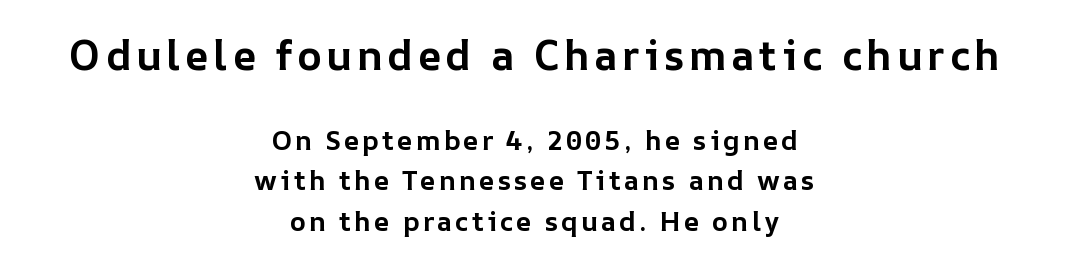
The rag falls on both sides of this text block equally. Beneath every word, the page is bare. A typesetter would call this proportional, since set widths differ per character. Ordinary non-slanted type is in use.
